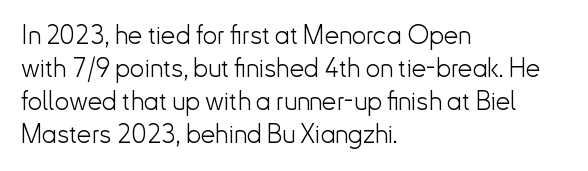
When letters stand straight like this, we call the style roman or upright. These lines sit exactly where default settings would place them. Students, note that the glyphs here touch the page at normal intervals. The passage shown is not bold in any degree. In CSS terms this would be text-align: left. Underlining? Definitely not there.
